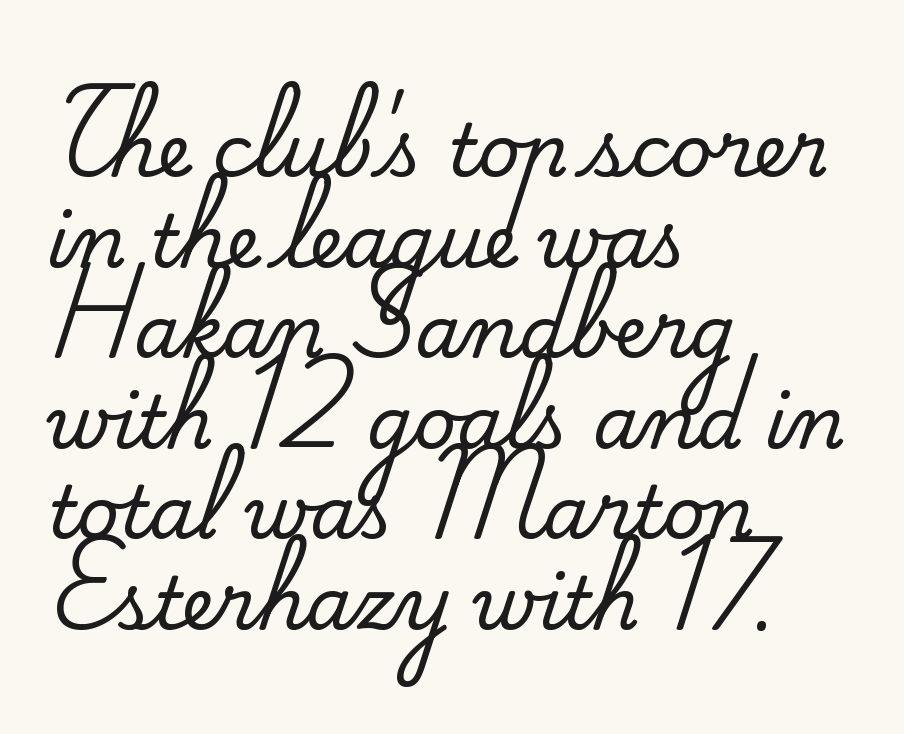
{"serif": "yes", "width": "normal", "stroke_contrast": "medium", "x_height": "small", "monospaced": "no", "underline": "no", "align": "left", "line_spacing_ratio": 1.24, "letter_spacing": "normal", "letter_spacing_em": 0.0, "glyph_px": 73}
